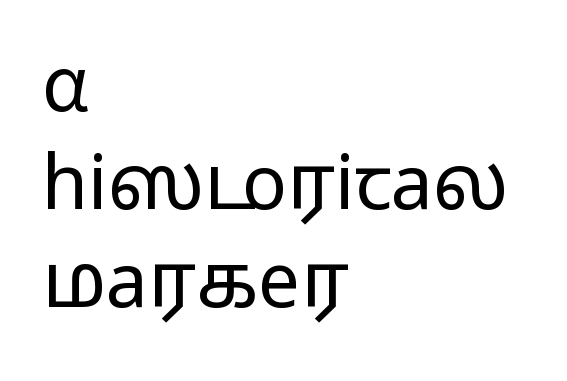
Q: Is the text bold? A: No.
Q: Is the text italic (slanted)? A: No, it is upright.
Q: Is the typeface a serif or a sans-serif typeface? A: Sans-serif.
Q: Is the text underlined? A: No.
Q: How is the paragraph aligned? A: Left-aligned.
Q: Is the spacing between letters normal or unusually wide? A: Normal.
Q: Is the spacing between lines tight, normal or loose? A: Normal.
Q: Width (condensed, normal, or wide)? A: Wide.
Q: Stroke contrast? A: Low.
Q: x-height? A: Medium.
Q: Monospaced? A: No.
